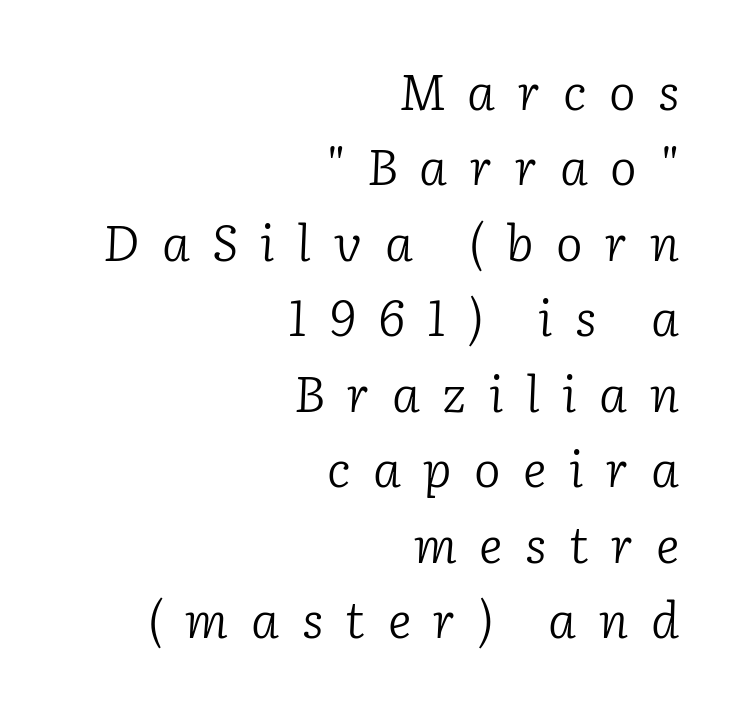
{"serif": "yes", "italic": "yes", "lean": "right", "slant_degrees": 2, "bold": "no", "weight": "light", "width": "normal", "stroke_contrast": "low", "x_height": "medium", "monospaced": "no", "underline": "no", "align": "right", "line_spacing": "normal", "line_spacing_ratio": 1.51, "letter_spacing": "wide", "letter_spacing_em": 0.45, "glyph_px": 50}
